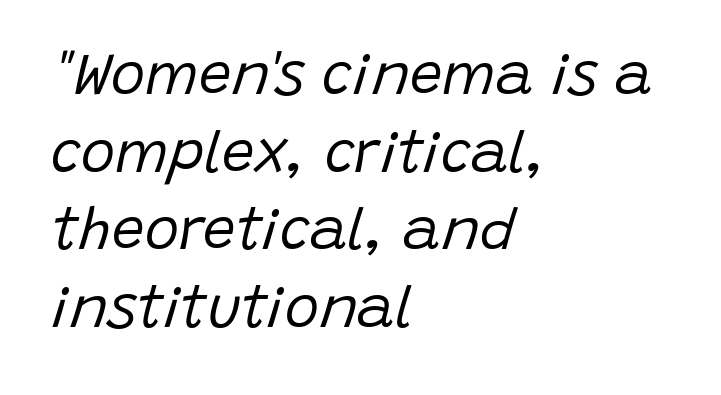
{"italic": "yes", "lean": "right", "slant_degrees": 15, "bold": "no", "weight": "regular", "width": "normal", "stroke_contrast": "low", "x_height": "large", "monospaced": "no", "underline": "no", "align": "left", "line_spacing": "normal", "line_spacing_ratio": 1.34, "letter_spacing": "normal", "letter_spacing_em": 0.0, "glyph_px": 58}
